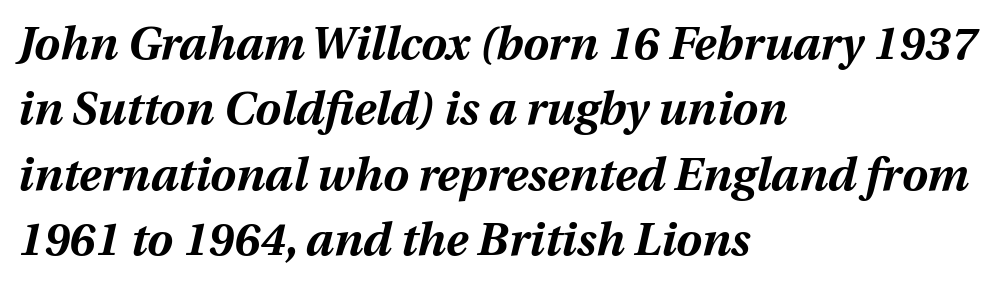
Q: Is the text bold? A: Yes.
Q: Is the text italic (slanted)? A: Yes, it leans right by about 12 degrees.
Q: Is the text underlined? A: No.
Q: How is the paragraph aligned? A: Left-aligned.
Q: Is the spacing between letters normal or unusually wide? A: Normal.
Q: Is the spacing between lines tight, normal or loose? A: Normal.
Q: Width (condensed, normal, or wide)? A: Normal.
Q: Stroke contrast? A: Medium.
Q: x-height? A: Medium.
Q: Monospaced? A: No.
